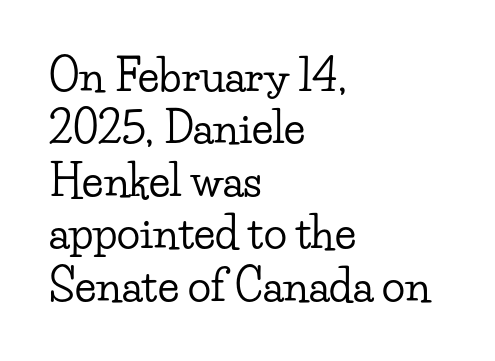
Q: Is the text italic (slanted)? A: No, it is upright.
Q: Is the typeface a serif or a sans-serif typeface? A: Serif.
Q: Is the text underlined? A: No.
Q: How is the paragraph aligned? A: Left-aligned.
Q: Is the spacing between letters normal or unusually wide? A: Normal.
Q: Width (condensed, normal, or wide)? A: Wide.
Q: Stroke contrast? A: Low.
Q: x-height? A: Small.
Q: Monospaced? A: No.
